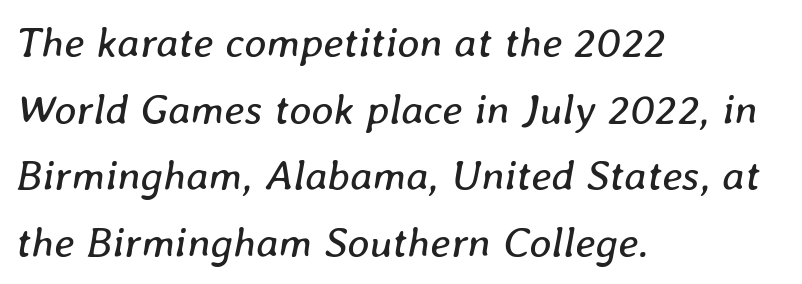
{"italic": "yes", "lean": "right", "slant_degrees": 8, "bold": "no", "weight": "regular", "width": "normal", "stroke_contrast": "low", "x_height": "medium", "monospaced": "no", "underline": "no", "align": "left", "line_spacing": "normal", "line_spacing_ratio": 1.55, "letter_spacing": "normal", "letter_spacing_em": 0.0, "glyph_px": 43}
